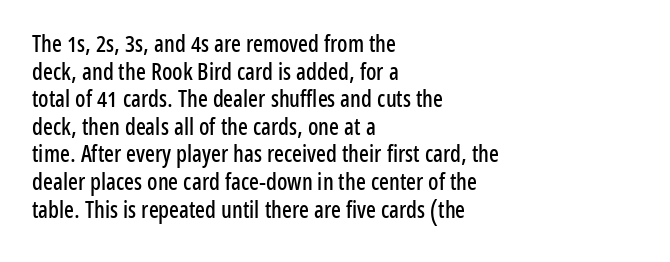
{"italic": "no", "underline": "no", "align": "left", "line_spacing_ratio": 1.2, "letter_spacing": "normal", "letter_spacing_em": 0.0, "glyph_px": 23}
